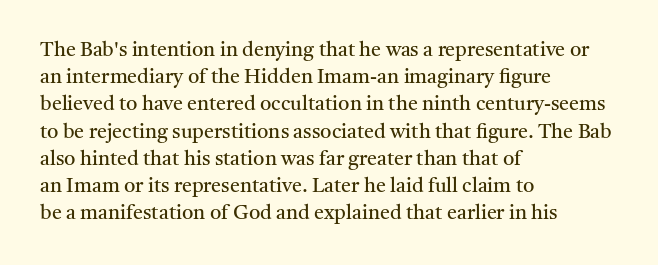
Q: Is the text bold? A: No.
Q: Is the text italic (slanted)? A: No, it is upright.
Q: Is the text underlined? A: No.
Q: How is the paragraph aligned? A: Left-aligned.
Q: Is the spacing between letters normal or unusually wide? A: Normal.
Q: Is the spacing between lines tight, normal or loose? A: Normal.
